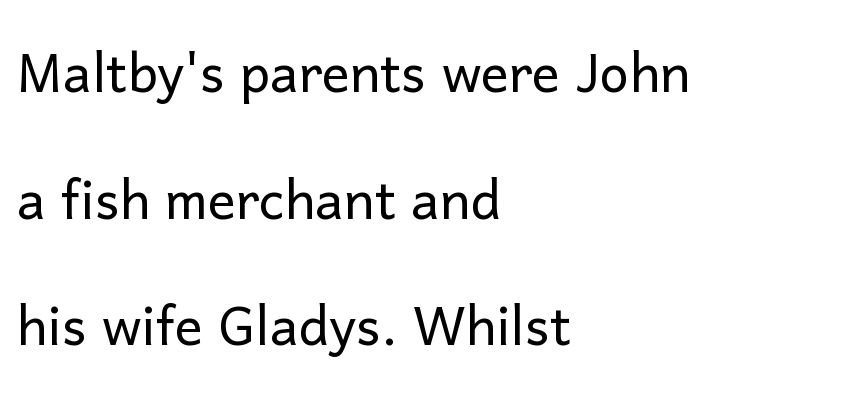
{"serif": "no", "italic": "no", "bold": "no", "weight": "light", "width": "normal", "stroke_contrast": "low", "x_height": "medium", "monospaced": "no", "underline": "no", "align": "left", "line_spacing_ratio": 1.81, "letter_spacing": "normal", "letter_spacing_em": 0.0, "glyph_px": 70}
